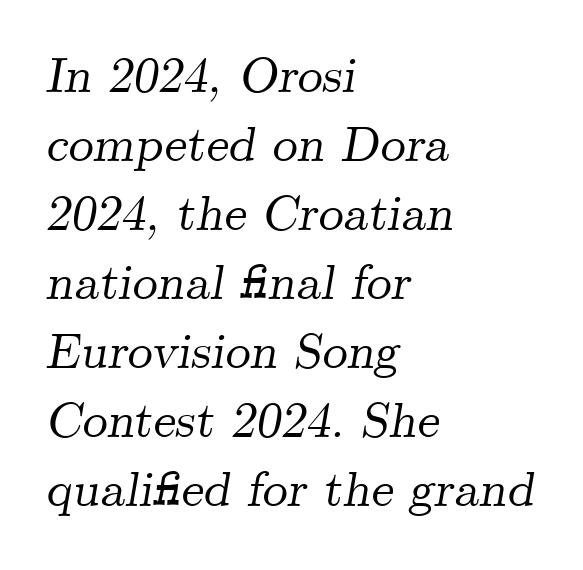
{"serif": "yes", "italic": "yes", "lean": "right", "slant_degrees": 9, "width": "normal", "stroke_contrast": "medium", "x_height": "small", "monospaced": "no", "underline": "no", "align": "left", "line_spacing": "normal", "line_spacing_ratio": 1.38, "letter_spacing": "normal", "letter_spacing_em": 0.0, "glyph_px": 50}
